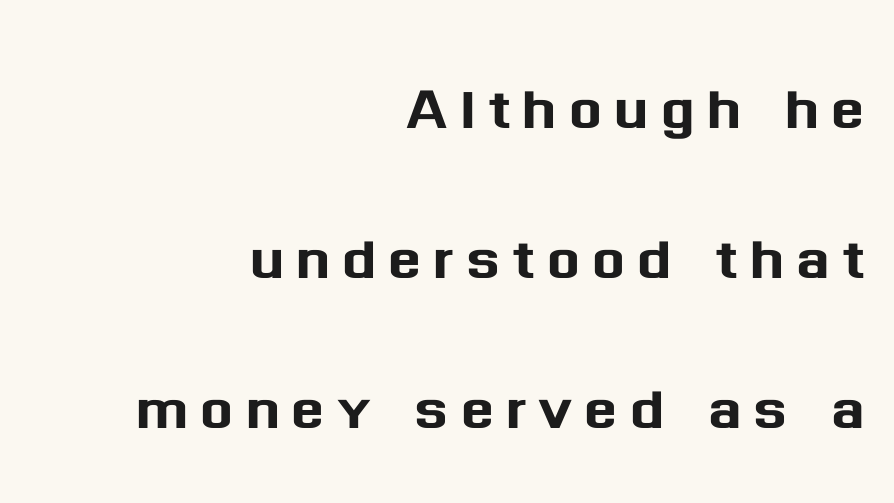
The image shows 78 px sans-serif type, upright; set right-aligned, loose line spacing (1.92x), not underlined; medium stroke contrast and a medium x-height.
